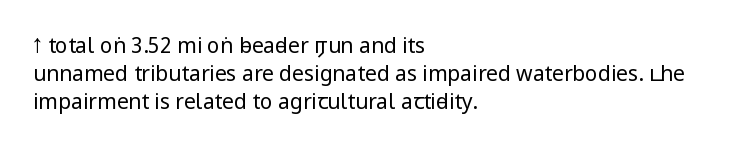
Visually the block forms a straight wall on the left and a jagged coastline on the right. Style check: upright. Bold? No — there's no thickening of the strokes. Notice how descenders clear the ascenders below comfortably — that's standard leading. Each word holds together tightly as a unit, with standard inter-letter gaps.
